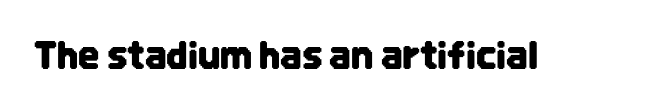
The gap between lines stays unmarked. Posture: vertical. The face used here is proportionally spaced, like ordinary book or web type. Type style note: lacks serifs. Glyph-to-glyph distance matches everyday printed text.
